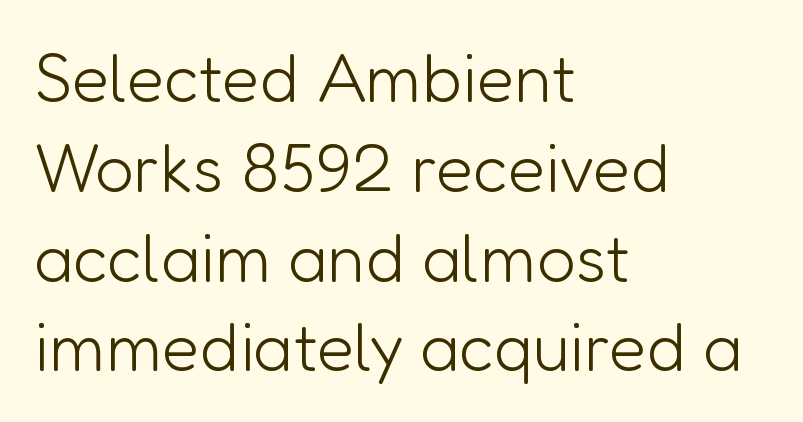
Q: Is the text bold? A: No.
Q: Is the text italic (slanted)? A: No, it is upright.
Q: Is the typeface a serif or a sans-serif typeface? A: Sans-serif.
Q: Is the text underlined? A: No.
Q: How is the paragraph aligned? A: Left-aligned.
Q: Is the spacing between letters normal or unusually wide? A: Normal.
Q: Is the spacing between lines tight, normal or loose? A: Normal.
Q: Width (condensed, normal, or wide)? A: Normal.
Q: Stroke contrast? A: Low.
Q: x-height? A: Medium.
Q: Monospaced? A: No.
